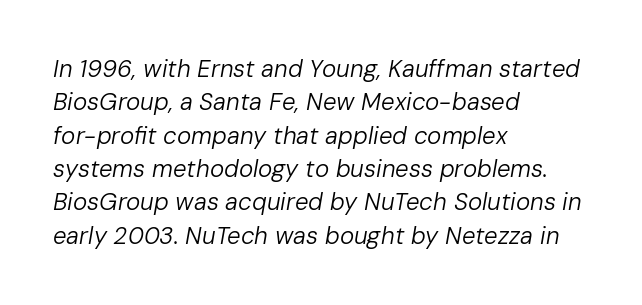
Q: Is the text bold? A: No.
Q: Is the text italic (slanted)? A: Yes, it leans right by about 10 degrees.
Q: Is the text underlined? A: No.
Q: How is the paragraph aligned? A: Left-aligned.
Q: Is the spacing between letters normal or unusually wide? A: Normal.
Q: Is the spacing between lines tight, normal or loose? A: Normal.
